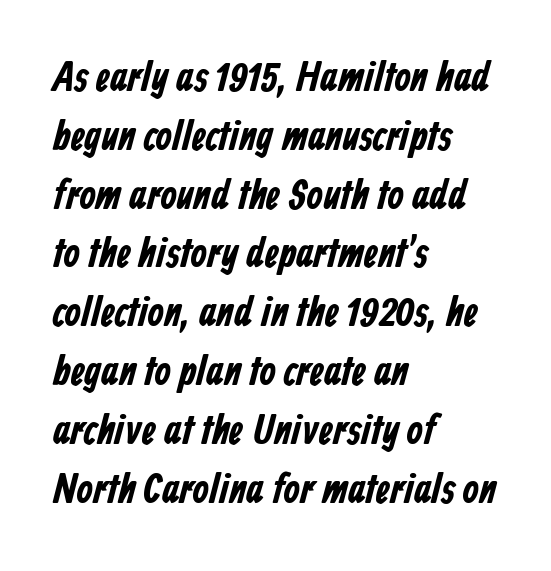
Baseline-to-baseline distance is the conventional proportion of letter height. Serifs: no, the terminals of the letterforms are clean. You could not count columns in this text — the font is proportionally spaced. Descenders are the only things crossing below the line. This sample uses plain, unmodified letter spacing. This rendering uses left alignment, leaving the right contour irregular.
